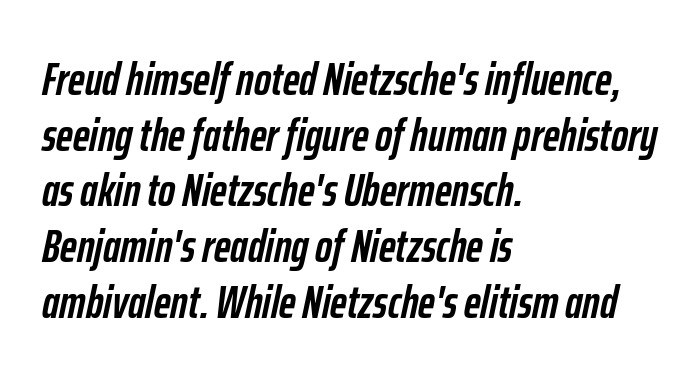
The image shows 46 px semibold, condensed type, italic (leaning right); set left-aligned, line spacing 1.21x, normal letter spacing, not underlined; low stroke contrast and a medium x-height.
